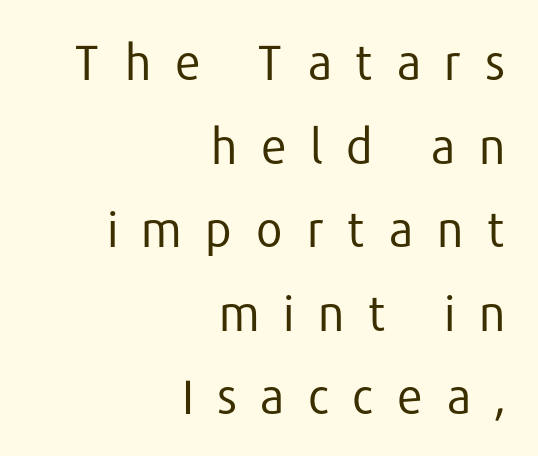
The image shows 48 px regular-weight sans-serif type, upright; set right-aligned, line spacing 1.74x, unusually wide letter spacing (+0.47 em), not underlined; low stroke contrast and a medium x-height.
